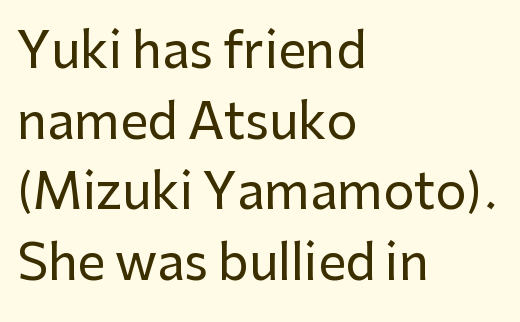
Descender tails drop into unmarked territory. The passage shown is typed in a proportional face where columns would drift. A typesetter would label this face a sans. Honestly, the letter spacing is just normal — you wouldn't notice it. When letters stand straight like this, we call the style roman or upright.
